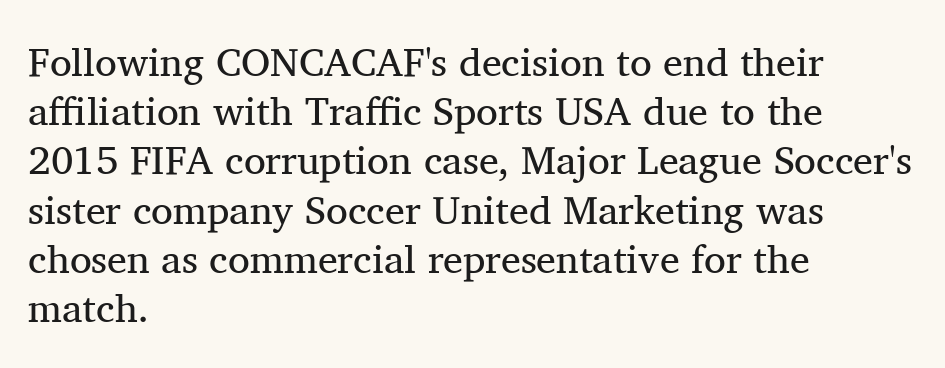
In terms of letterspacing, this is plain default setting. Descenders are the only things crossing below the line. The font is comparable to plain body text, perhaps lighter. Varying glyph widths throughout — classic text-font behaviour. Look at the bottom of the vertical strokes: they flare into serifs here. Visually the block forms a straight wall on the left and a jagged coastline on the right.
